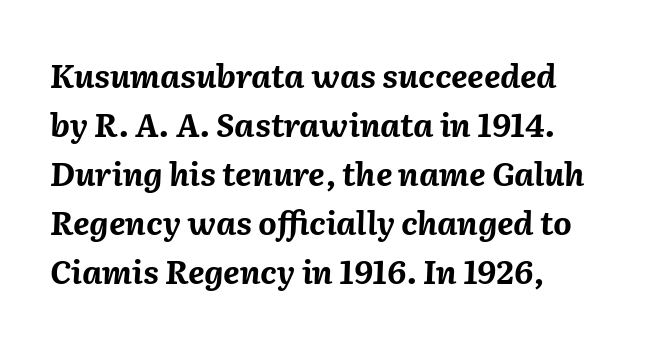
Q: Is the text bold? A: Yes.
Q: Is the text italic (slanted)? A: Yes, it leans right by about 2 degrees.
Q: Is the text underlined? A: No.
Q: Is the spacing between letters normal or unusually wide? A: Normal.
Q: Is the spacing between lines tight, normal or loose? A: Normal.
Q: Width (condensed, normal, or wide)? A: Normal.
Q: Stroke contrast? A: Medium.
Q: x-height? A: Medium.
Q: Monospaced? A: No.
